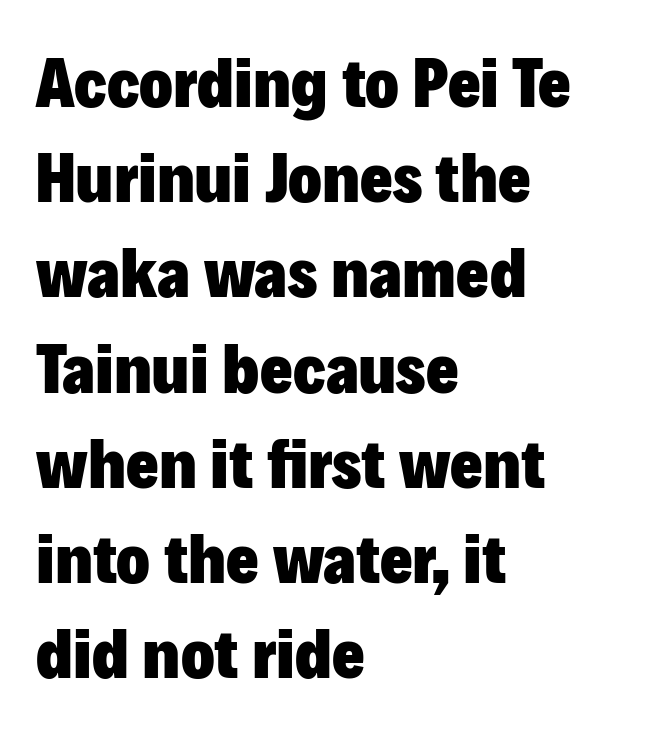
Notice how the passage keeps a crisp vertical edge on the left only. Characters remain perfectly vertical along every line. Each letter keeps its own natural width here, so spacing adapts to shape. To sum up the face: it is a sans, with no serifs. Descenders are the only things crossing below the line.
